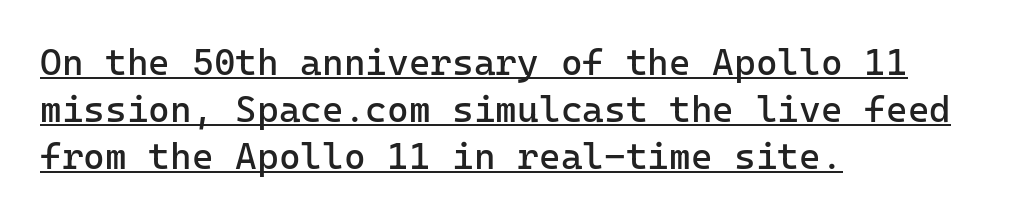
Q: Is the text bold? A: No.
Q: Is the text italic (slanted)? A: No, it is upright.
Q: Is the typeface a serif or a sans-serif typeface? A: Sans-serif.
Q: Is the text underlined? A: Yes.
Q: How is the paragraph aligned? A: Left-aligned.
Q: Is the spacing between letters normal or unusually wide? A: Normal.
Q: Is the spacing between lines tight, normal or loose? A: Normal.
Q: Width (condensed, normal, or wide)? A: Normal.
Q: Stroke contrast? A: Low.
Q: x-height? A: Medium.
